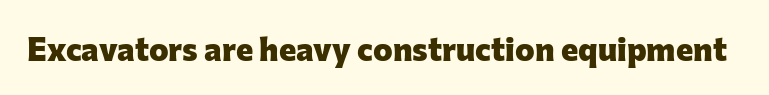
The image shows 33 px heavy sans-serif type, upright; set normal letter spacing, not underlined; low stroke contrast and a medium x-height.
